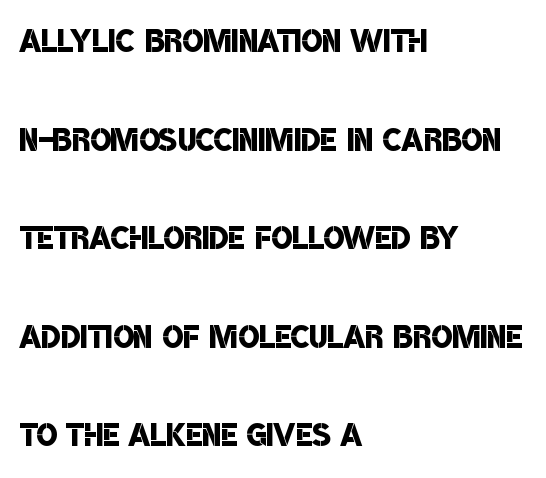
The image shows 44 px semibold, condensed sans-serif type; set left-aligned, loose line spacing (2.24x), normal letter spacing, not underlined; low stroke contrast and a large x-height.
